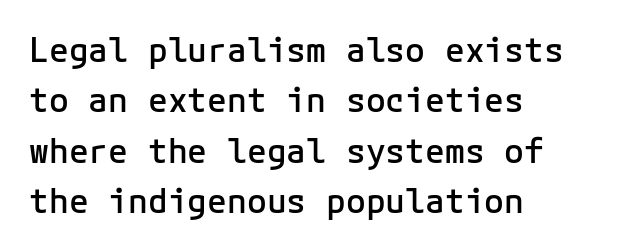
{"serif": "no", "italic": "no", "bold": "semi", "weight": "semibold", "width": "normal", "stroke_contrast": "low", "x_height": "medium", "monospaced": "yes", "underline": "no", "align": "left", "line_spacing": "normal", "line_spacing_ratio": 1.53, "letter_spacing": "normal", "letter_spacing_em": 0.0, "glyph_px": 33}
